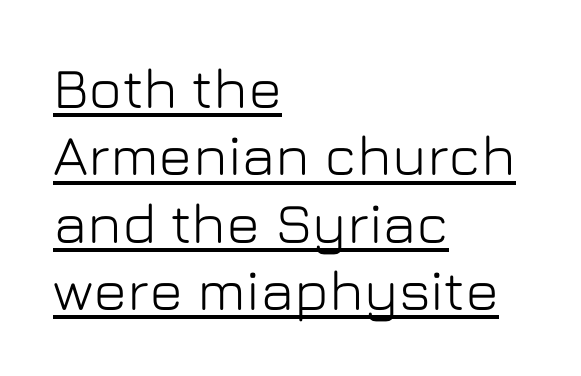
{"serif": "no", "italic": "no", "width": "normal", "stroke_contrast": "low", "x_height": "medium", "monospaced": "no", "underline": "yes", "align": "left", "line_spacing_ratio": 1.18, "letter_spacing": "normal", "letter_spacing_em": 0.0, "glyph_px": 57}
